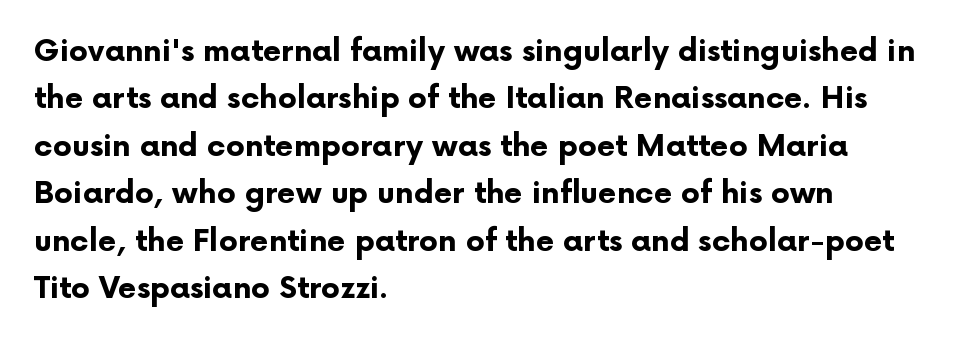
{"serif": "no", "italic": "no", "bold": "yes", "weight": "bold", "width": "normal", "stroke_contrast": "low", "x_height": "medium", "monospaced": "no", "underline": "no", "align": "left", "line_spacing": "normal", "line_spacing_ratio": 1.58, "letter_spacing": "normal", "letter_spacing_em": 0.0, "glyph_px": 30}
